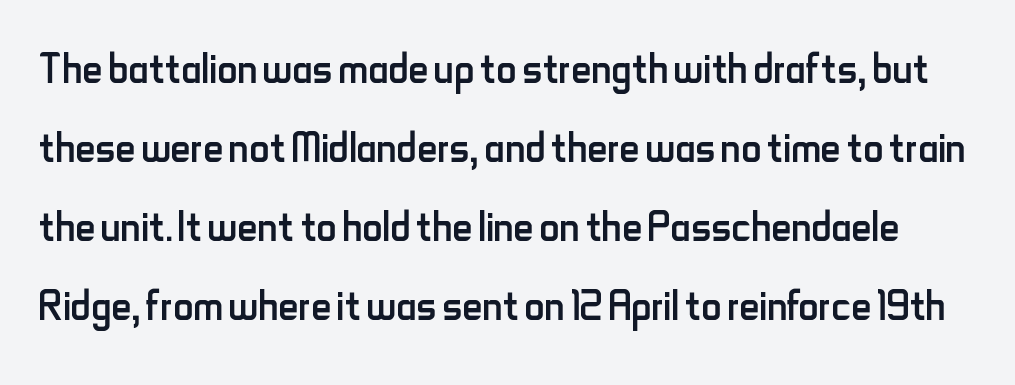
{"serif": "no", "italic": "no", "bold": "no", "weight": "regular", "width": "condensed", "stroke_contrast": "low", "x_height": "small", "monospaced": "no", "underline": "no", "line_spacing": "normal", "line_spacing_ratio": 1.41, "letter_spacing": "normal", "letter_spacing_em": 0.0, "glyph_px": 56}
